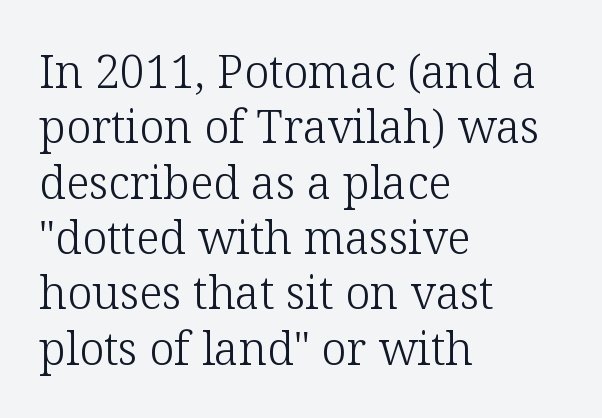
This sample has the flowing, uneven cadence of proportional lettering. Nope, not italic — everything's standing straight. Letters rest on an invisible, unmarked baseline. The text was rendered using a seriffed face with decorative stroke endings. The rendering keeps characters at their native spacing. Weight: regular or lighter.
